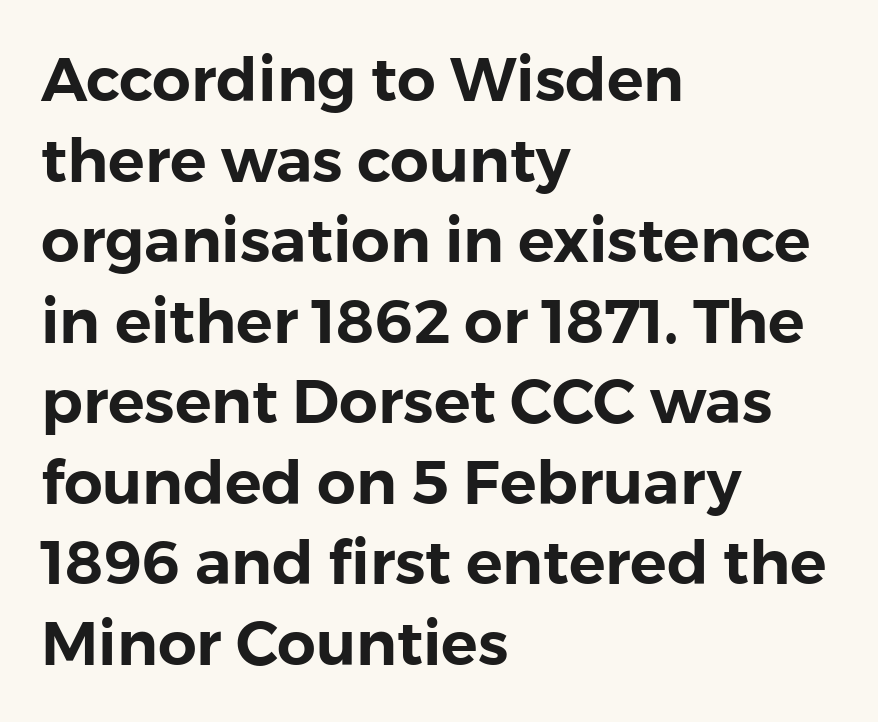
The image shows 61 px sans-serif type, upright; set left-aligned, normal line spacing (1.32x), normal letter spacing, not underlined; a medium x-height.
